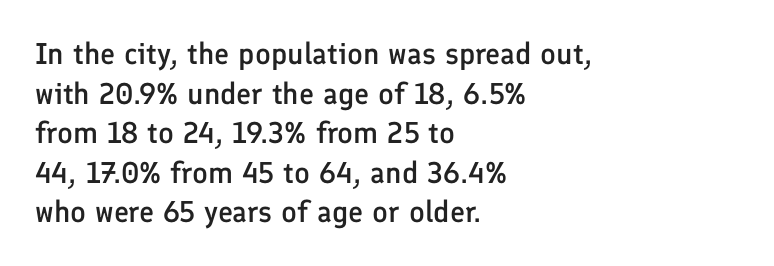
{"serif": "no", "italic": "no", "bold": "semi", "weight": "semibold", "width": "normal", "stroke_contrast": "low", "x_height": "medium", "monospaced": "no", "underline": "no", "align": "left", "line_spacing": "normal", "line_spacing_ratio": 1.32, "letter_spacing": "normal", "letter_spacing_em": 0.0, "glyph_px": 30}
